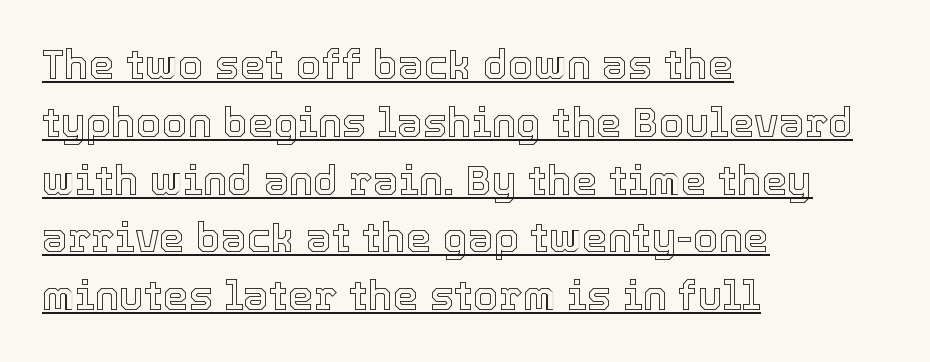
Q: Is the text italic (slanted)? A: No, it is upright.
Q: Is the text underlined? A: Yes.
Q: How is the paragraph aligned? A: Left-aligned.
Q: Is the spacing between letters normal or unusually wide? A: Normal.
Q: Is the spacing between lines tight, normal or loose? A: Normal.
Q: Width (condensed, normal, or wide)? A: Normal.
Q: x-height? A: Medium.
Q: Monospaced? A: No.
